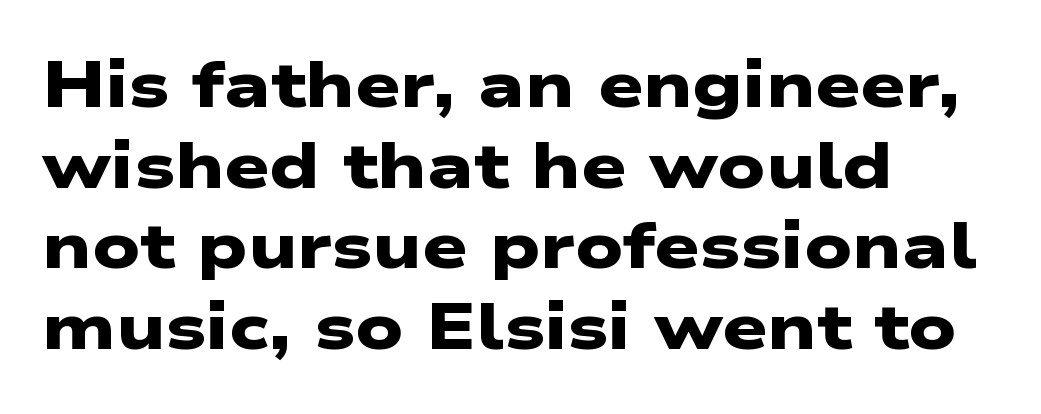
Q: Is the text bold? A: Yes.
Q: Is the typeface a serif or a sans-serif typeface? A: Sans-serif.
Q: Is the text underlined? A: No.
Q: How is the paragraph aligned? A: Left-aligned.
Q: Is the spacing between letters normal or unusually wide? A: Normal.
Q: Is the spacing between lines tight, normal or loose? A: Normal.
Q: Width (condensed, normal, or wide)? A: Wide.
Q: Stroke contrast? A: Low.
Q: x-height? A: Medium.
Q: Monospaced? A: No.
